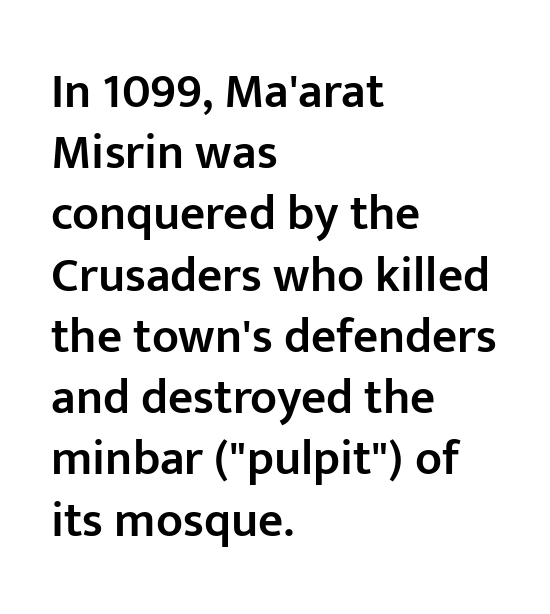
{"serif": "no", "italic": "no", "bold": "semi", "weight": "semibold", "width": "normal", "stroke_contrast": "low", "x_height": "medium", "monospaced": "no", "underline": "no", "align": "left", "line_spacing": "normal", "line_spacing_ratio": 1.25, "letter_spacing": "normal", "letter_spacing_em": 0.0, "glyph_px": 49}
